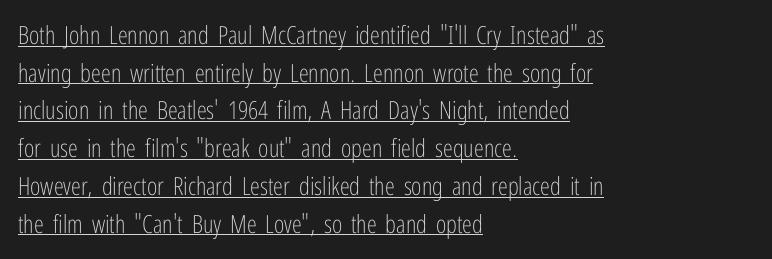
The image shows 25 px text type, upright; set left-aligned, normal line spacing (1.51x), normal letter spacing, underlined.
